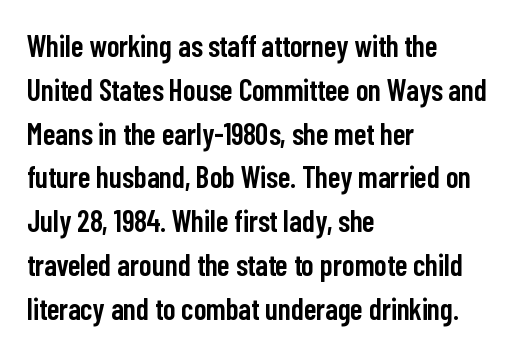
Q: Is the text bold? A: Semi-bold.
Q: Is the text italic (slanted)? A: No, it is upright.
Q: Is the typeface a serif or a sans-serif typeface? A: Sans-serif.
Q: Is the text underlined? A: No.
Q: How is the paragraph aligned? A: Left-aligned.
Q: Is the spacing between letters normal or unusually wide? A: Normal.
Q: Is the spacing between lines tight, normal or loose? A: Normal.
Q: Width (condensed, normal, or wide)? A: Condensed.
Q: Stroke contrast? A: Low.
Q: x-height? A: Medium.
Q: Monospaced? A: No.
